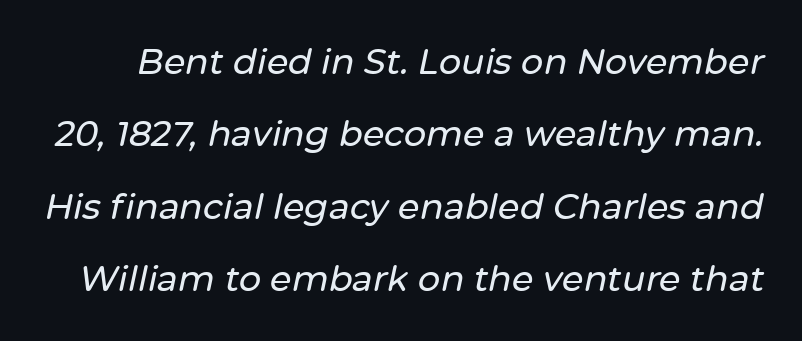
Q: Is the text italic (slanted)? A: Yes, it leans right by about 12 degrees.
Q: Is the text underlined? A: No.
Q: Is the spacing between letters normal or unusually wide? A: Normal.
Q: Is the spacing between lines tight, normal or loose? A: Loose.
Q: Width (condensed, normal, or wide)? A: Normal.
Q: Stroke contrast? A: Low.
Q: x-height? A: Medium.
Q: Monospaced? A: No.
